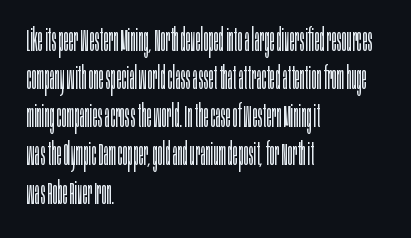
The image shows 31 px light, condensed sans-serif type, upright; set left-aligned, line spacing 1.23x, normal letter spacing, not underlined; low stroke contrast and a large x-height.
